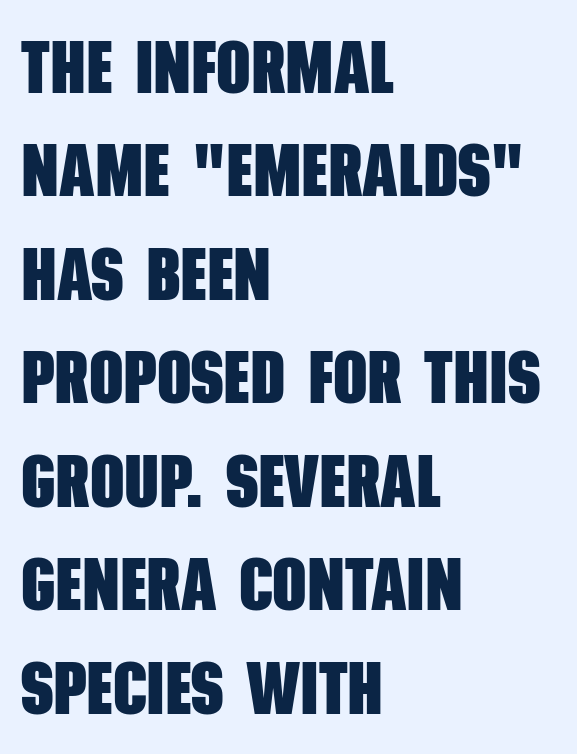
Regarding leading, the lines here are spaced in the standard way. What kind of face is this? One without serifs — a sans. What stands out about the letter spacing? Nothing — it is the standard amount. Check under the words: just untouched page. Caption: multi-line text, flush left, ragged right.
